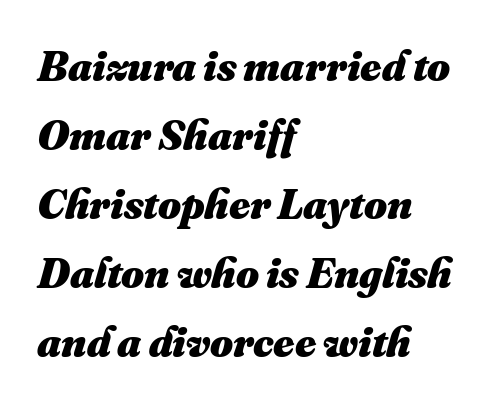
{"bold": "yes", "weight": "heavy", "width": "normal", "stroke_contrast": "medium", "x_height": "small", "monospaced": "no", "underline": "no", "align": "left", "line_spacing": "normal", "line_spacing_ratio": 1.57, "letter_spacing": "normal", "letter_spacing_em": 0.0, "glyph_px": 44}
